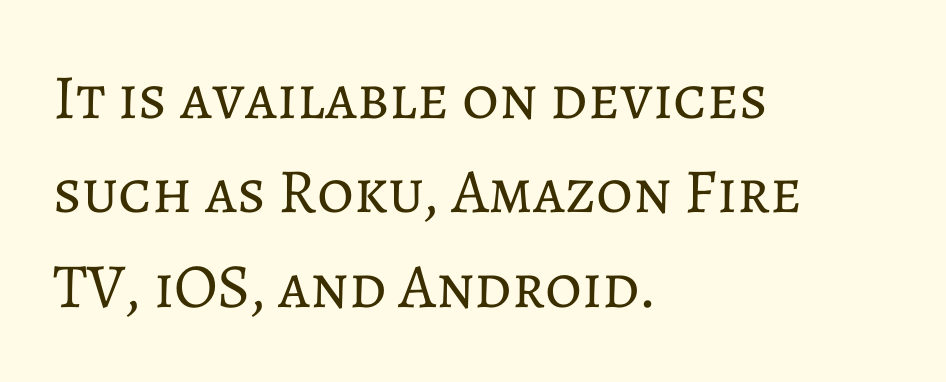
Q: Is the text bold? A: No.
Q: Is the text italic (slanted)? A: No, it is upright.
Q: Is the text underlined? A: No.
Q: How is the paragraph aligned? A: Left-aligned.
Q: Is the spacing between letters normal or unusually wide? A: Normal.
Q: Is the spacing between lines tight, normal or loose? A: Normal.
Q: Width (condensed, normal, or wide)? A: Normal.
Q: Stroke contrast? A: Low.
Q: x-height? A: Medium.
Q: Monospaced? A: No.
